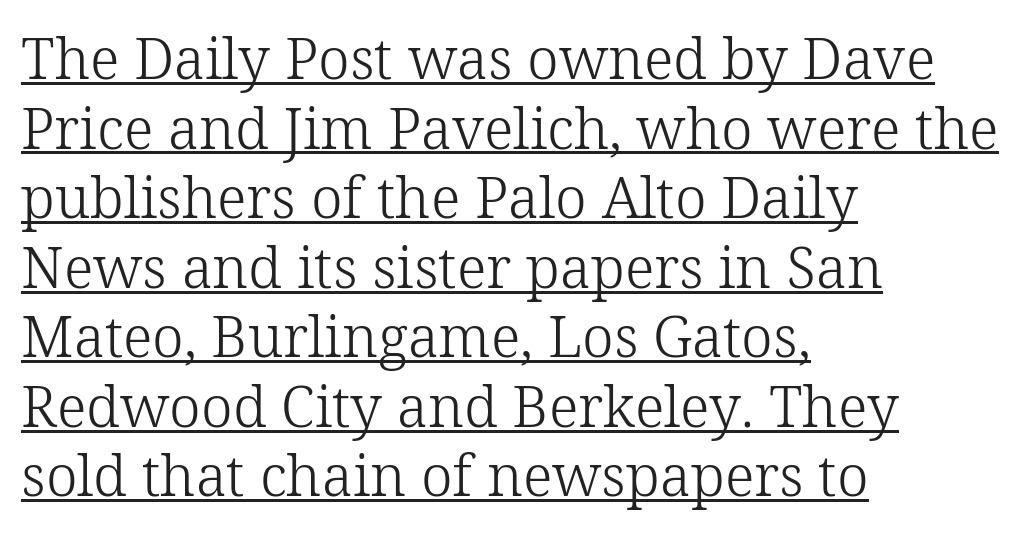
The image shows 57 px light serif type, upright; set left-aligned, line spacing 1.22x, normal letter spacing, underlined; low stroke contrast and a medium x-height.
